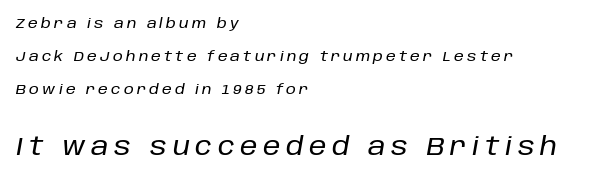
The image shows 25 px text type, italic (leaning right); set left-aligned, loose line spacing (2.36x), unusually wide letter spacing (+0.23 em), not underlined; the second (bottom) block is 1.79x larger.
